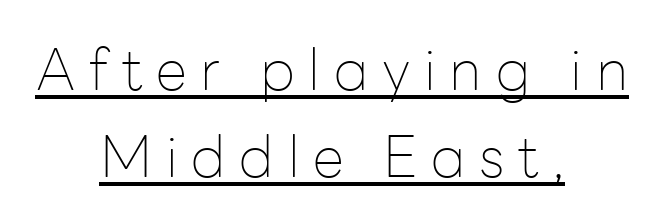
Q: Is the text bold? A: No.
Q: Is the text italic (slanted)? A: No, it is upright.
Q: Is the typeface a serif or a sans-serif typeface? A: Sans-serif.
Q: Is the text underlined? A: Yes.
Q: How is the paragraph aligned? A: Centered.
Q: Is the spacing between letters normal or unusually wide? A: Unusually wide.
Q: Is the spacing between lines tight, normal or loose? A: Normal.
Q: Width (condensed, normal, or wide)? A: Normal.
Q: Stroke contrast? A: Low.
Q: x-height? A: Medium.
Q: Monospaced? A: No.
